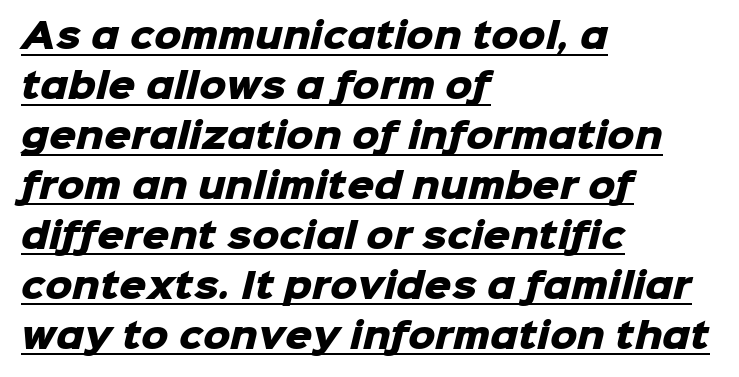
This sample has the flowing, uneven cadence of proportional lettering. Is there an underline? Yes — a line sits under the letters. Horizontal bands of white between lines are of average thickness. Look at the bottom of the vertical strokes: they stop flat, with no serifs.
